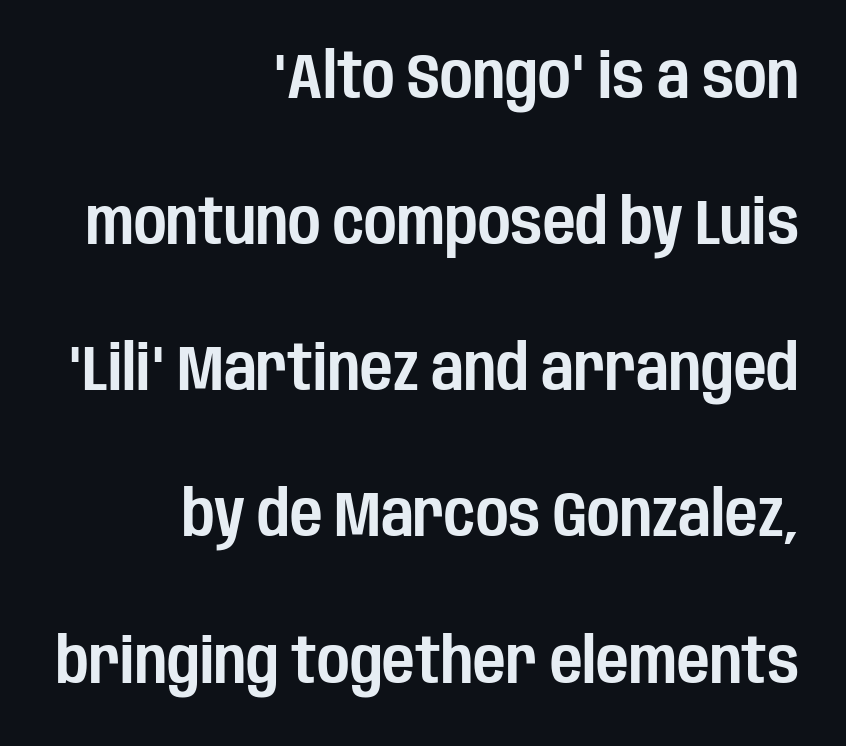
The image shows 63 px condensed sans-serif type, upright; set right-aligned, loose line spacing (2.32x), normal letter spacing, not underlined; low stroke contrast and a large x-height.
